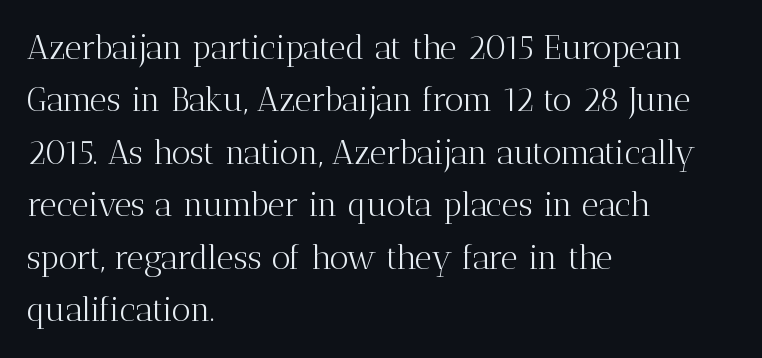
Q: Is the text bold? A: No.
Q: Is the text italic (slanted)? A: No, it is upright.
Q: Is the typeface a serif or a sans-serif typeface? A: Serif.
Q: Is the text underlined? A: No.
Q: How is the paragraph aligned? A: Left-aligned.
Q: Is the spacing between letters normal or unusually wide? A: Normal.
Q: Is the spacing between lines tight, normal or loose? A: Normal.
Q: Width (condensed, normal, or wide)? A: Normal.
Q: Stroke contrast? A: Medium.
Q: x-height? A: Medium.
Q: Monospaced? A: No.
